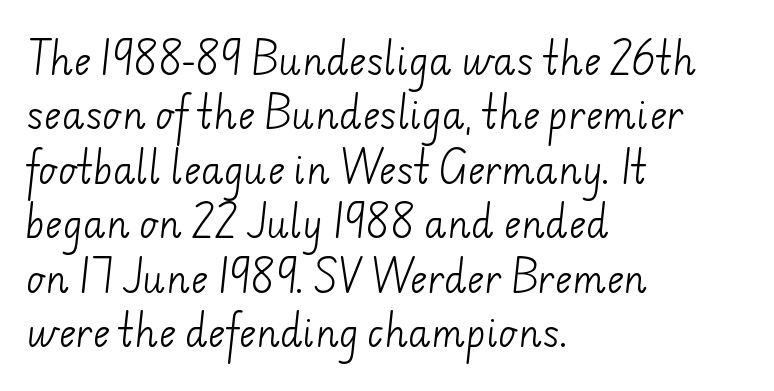
The image shows 37 px light sans-serif type; set left-aligned, normal line spacing (1.47x), normal letter spacing, not underlined; low stroke contrast and a small x-height.
